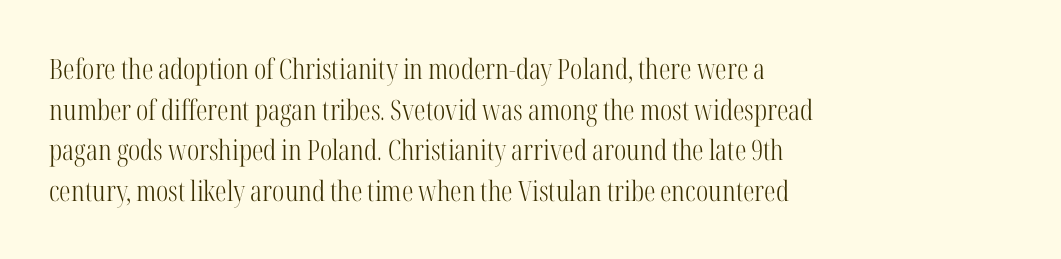
Q: Is the text bold? A: No.
Q: Is the text italic (slanted)? A: No, it is upright.
Q: Is the typeface a serif or a sans-serif typeface? A: Serif.
Q: Is the text underlined? A: No.
Q: How is the paragraph aligned? A: Left-aligned.
Q: Is the spacing between letters normal or unusually wide? A: Normal.
Q: Is the spacing between lines tight, normal or loose? A: Normal.
Q: Width (condensed, normal, or wide)? A: Condensed.
Q: Stroke contrast? A: High.
Q: x-height? A: Medium.
Q: Monospaced? A: No.
